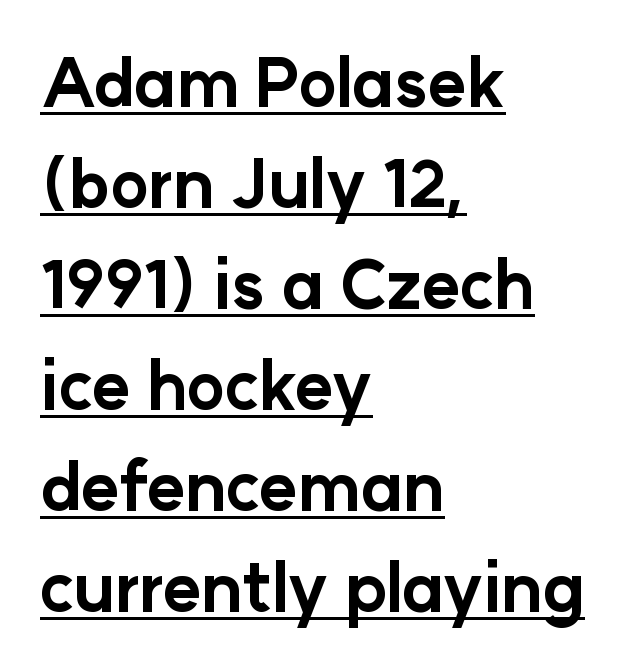
{"serif": "no", "italic": "no", "bold": "yes", "weight": "bold", "width": "normal", "stroke_contrast": "low", "x_height": "medium", "monospaced": "no", "underline": "yes", "align": "left", "line_spacing": "normal", "line_spacing_ratio": 1.53, "letter_spacing": "normal", "letter_spacing_em": 0.0, "glyph_px": 66}
